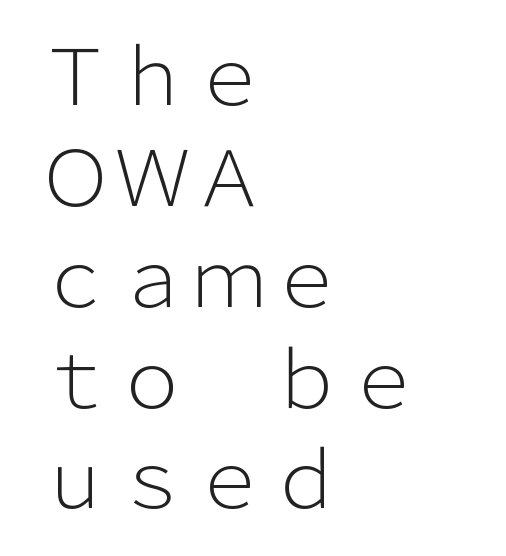
Whoever set this chose a conventional vertical rhythm. Which margin do the lines hug? The left one — the right edge is uneven. These lines were composed using upright roman letters. Just letters on the line, the space beneath them empty.
